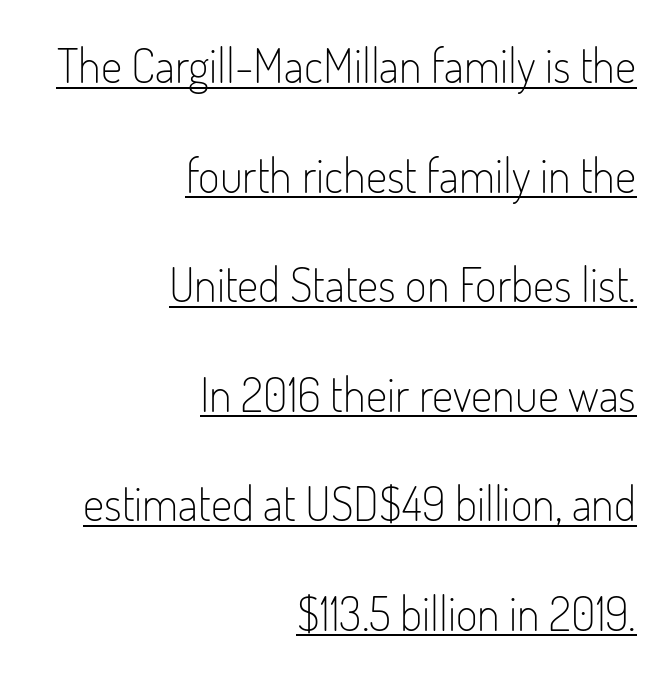
{"serif": "no", "italic": "no", "bold": "no", "weight": "light", "width": "condensed", "stroke_contrast": "low", "x_height": "small", "monospaced": "no", "underline": "yes", "align": "right", "line_spacing": "loose", "line_spacing_ratio": 2.33, "letter_spacing": "normal", "letter_spacing_em": 0.0, "glyph_px": 47}
